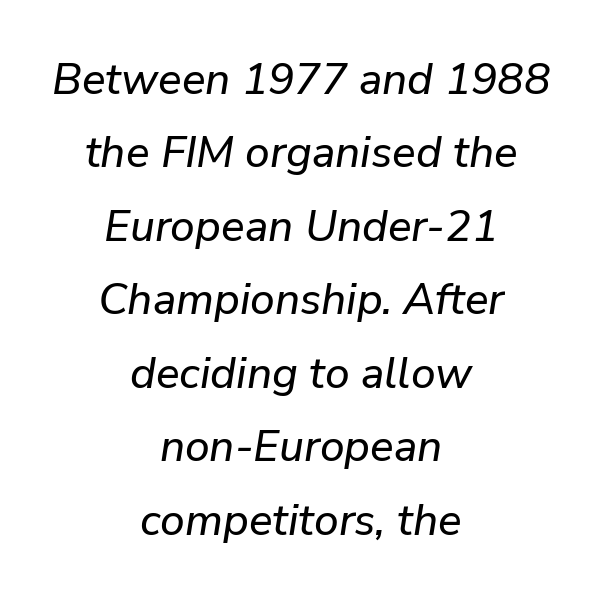
{"italic": "yes", "lean": "right", "slant_degrees": 9, "width": "normal", "stroke_contrast": "low", "x_height": "medium", "monospaced": "no", "underline": "no", "align": "center", "line_spacing": "normal", "line_spacing_ratio": 1.67, "letter_spacing": "normal", "letter_spacing_em": 0.0, "glyph_px": 44}
